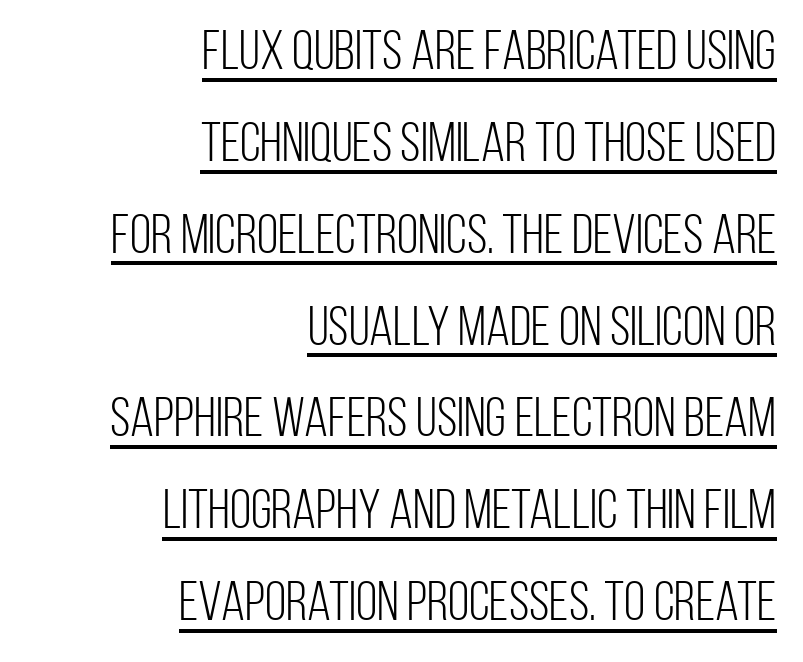
Q: Is the text bold? A: No.
Q: Is the text italic (slanted)? A: No, it is upright.
Q: Is the typeface a serif or a sans-serif typeface? A: Sans-serif.
Q: Is the text underlined? A: Yes.
Q: How is the paragraph aligned? A: Right-aligned.
Q: Is the spacing between letters normal or unusually wide? A: Normal.
Q: Is the spacing between lines tight, normal or loose? A: Normal.
Q: Width (condensed, normal, or wide)? A: Condensed.
Q: Stroke contrast? A: Low.
Q: x-height? A: Large.
Q: Monospaced? A: No.
